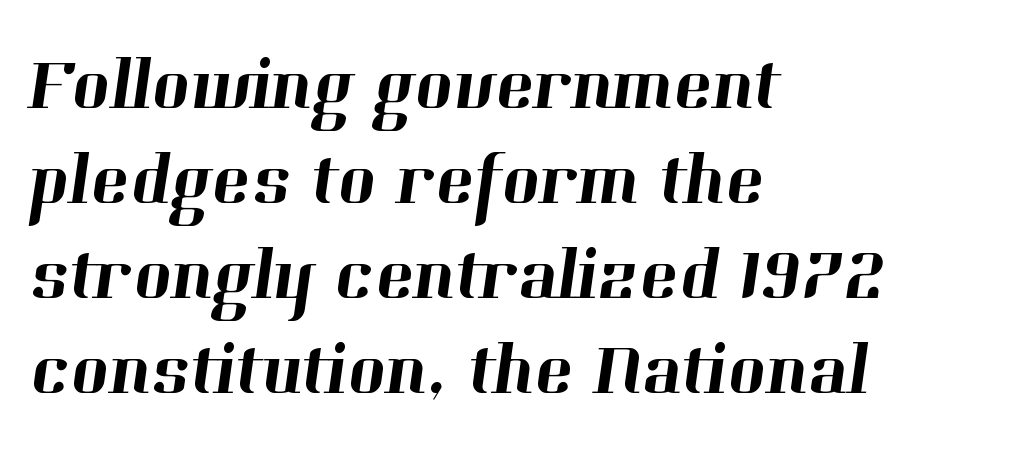
The image shows 73 px serif type; set left-aligned, normal line spacing (1.3x), normal letter spacing, not underlined; high stroke contrast and a medium x-height.
